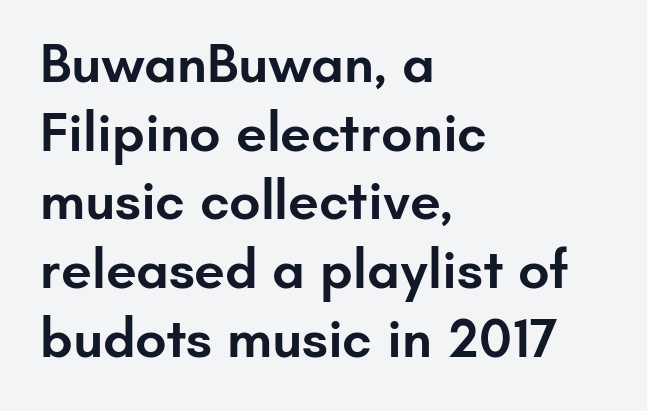
Q: Is the text bold? A: Semi-bold.
Q: Is the text italic (slanted)? A: No, it is upright.
Q: Is the typeface a serif or a sans-serif typeface? A: Sans-serif.
Q: Is the text underlined? A: No.
Q: How is the paragraph aligned? A: Left-aligned.
Q: Is the spacing between letters normal or unusually wide? A: Normal.
Q: Is the spacing between lines tight, normal or loose? A: Normal.
Q: Width (condensed, normal, or wide)? A: Normal.
Q: Stroke contrast? A: Low.
Q: x-height? A: Small.
Q: Monospaced? A: No.
